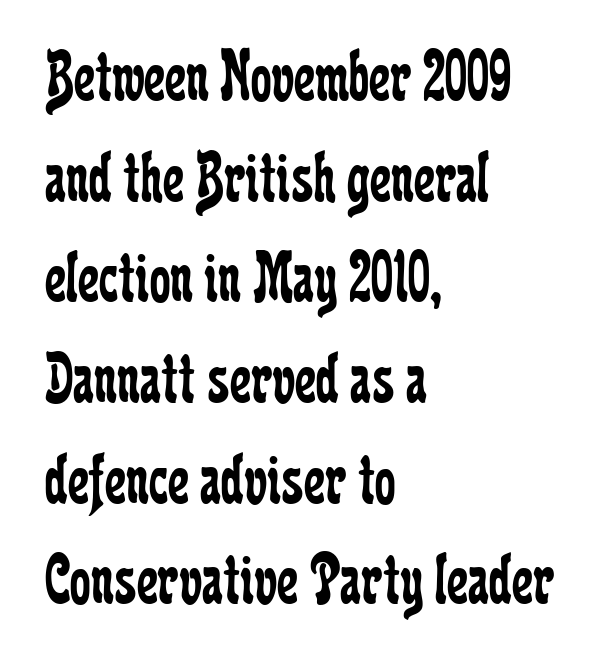
Font category for this specimen: serif. In CSS terms this would be text-align: left. These lines sit exactly where default settings would place them. Posture: vertical. Unmarked baselines from the first word to the last.
